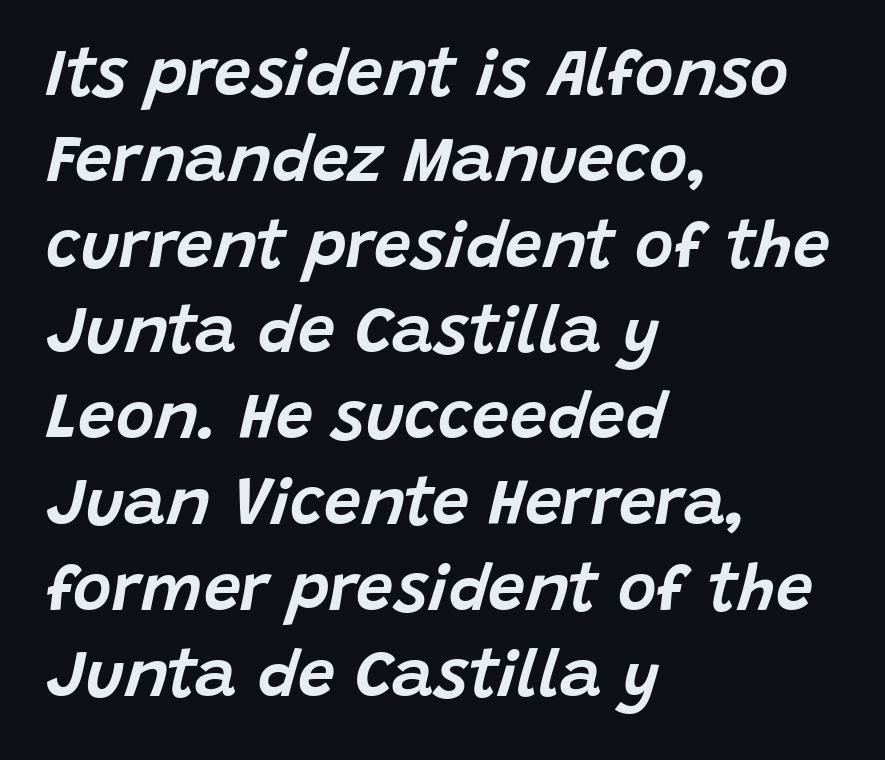
{"italic": "yes", "lean": "right", "slant_degrees": 15, "width": "normal", "stroke_contrast": "low", "x_height": "large", "monospaced": "no", "underline": "no", "align": "left", "line_spacing": "normal", "line_spacing_ratio": 1.3, "letter_spacing": "normal", "letter_spacing_em": 0.0, "glyph_px": 66}
